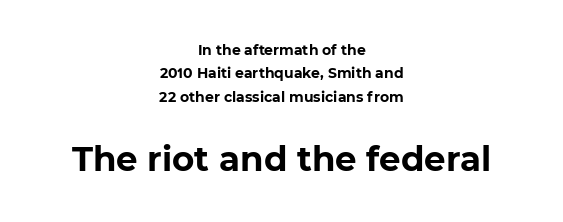
The letters in the lower block stand taller than those in the block above. This is heavy type, rendered in bold. Varying glyph widths throughout — classic text-font behaviour. To sum up the face: it is a sans, with no serifs. Every row of glyphs is offset so its center matches the block's center. The block of text has a typical density, with ordinary space between rows.
